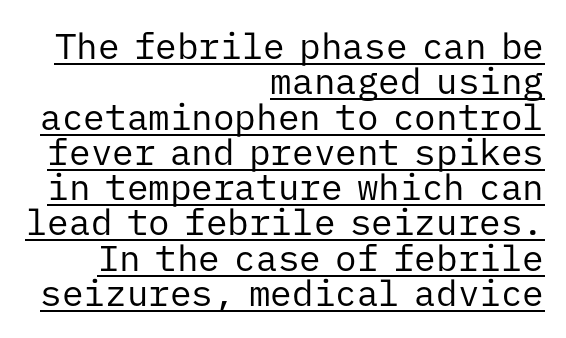
The vertical gap from one line to the next is small. Each line ends at the same right margin while the left side varies. Does the lettering tilt? It doesn't — this is upright. The passage shown has conventional tracking throughout. Underline: present.
